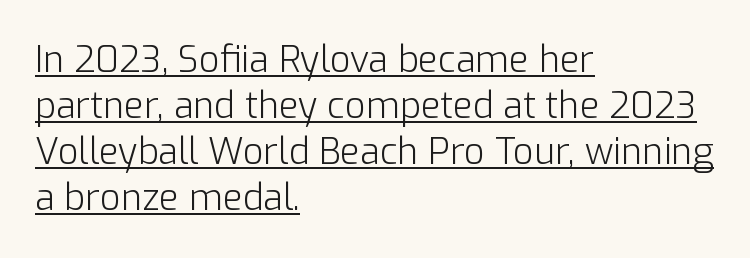
Q: Is the text bold? A: No.
Q: Is the text italic (slanted)? A: No, it is upright.
Q: Is the typeface a serif or a sans-serif typeface? A: Sans-serif.
Q: Is the text underlined? A: Yes.
Q: How is the paragraph aligned? A: Left-aligned.
Q: Is the spacing between letters normal or unusually wide? A: Normal.
Q: Is the spacing between lines tight, normal or loose? A: Normal.
Q: Width (condensed, normal, or wide)? A: Normal.
Q: Stroke contrast? A: Low.
Q: x-height? A: Medium.
Q: Monospaced? A: No.
